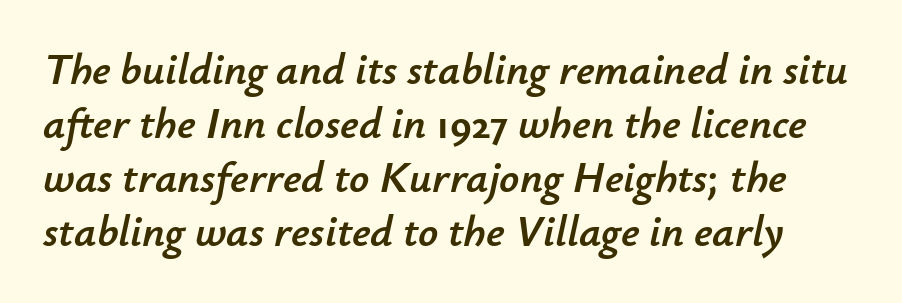
{"italic": "yes", "lean": "right", "slant_degrees": 12, "width": "normal", "stroke_contrast": "low", "x_height": "small", "monospaced": "no", "underline": "no", "line_spacing_ratio": 1.23, "letter_spacing": "normal", "letter_spacing_em": 0.0, "glyph_px": 44}
